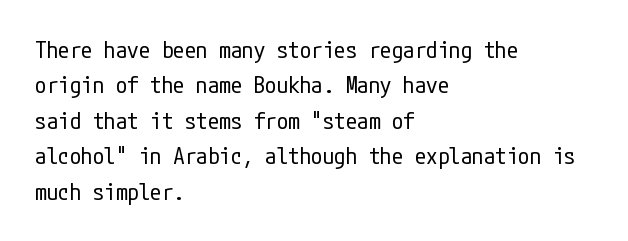
Q: Is the text bold? A: No.
Q: Is the text italic (slanted)? A: No, it is upright.
Q: Is the text underlined? A: No.
Q: How is the paragraph aligned? A: Left-aligned.
Q: Is the spacing between letters normal or unusually wide? A: Normal.
Q: Is the spacing between lines tight, normal or loose? A: Normal.
